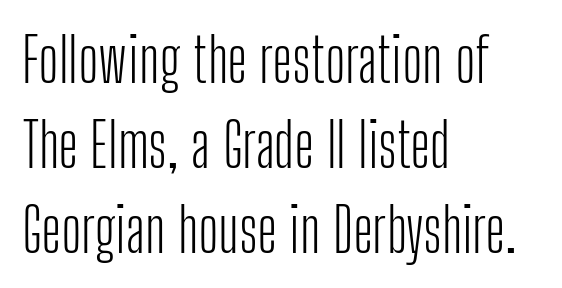
Compared with a typical body face, this is equally light or lighter still. You can tell from the bare stems that sans-serif type was used. Observe the ordinary spacing: letters are neighbours, not strangers. In CSS terms this would be text-align: left.
